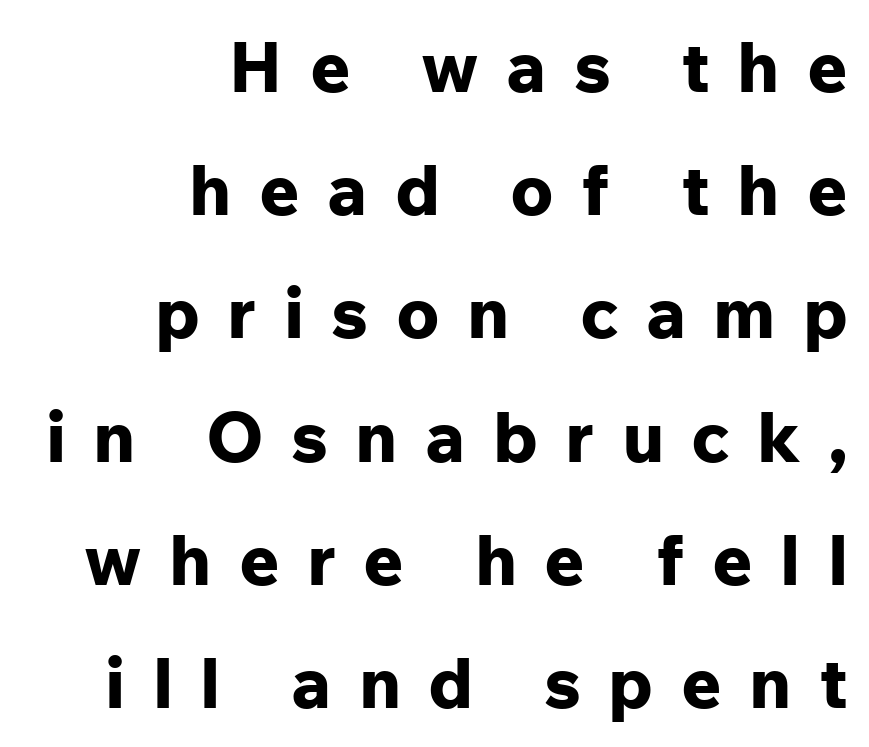
{"serif": "no", "italic": "no", "bold": "yes", "weight": "bold", "width": "normal", "stroke_contrast": "low", "x_height": "medium", "monospaced": "no", "underline": "no", "align": "right", "line_spacing_ratio": 1.76, "letter_spacing": "wide", "letter_spacing_em": 0.39, "glyph_px": 70}
